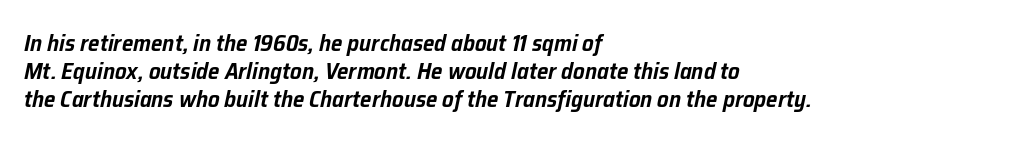
{"italic": "yes", "lean": "right", "slant_degrees": 12, "underline": "no", "align": "left", "line_spacing_ratio": 1.21, "letter_spacing": "normal", "letter_spacing_em": 0.0, "glyph_px": 23}
